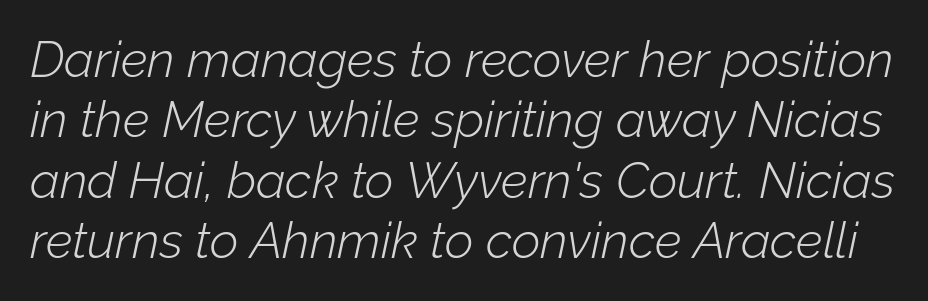
{"italic": "yes", "lean": "right", "slant_degrees": 12, "bold": "no", "weight": "light", "width": "normal", "stroke_contrast": "low", "x_height": "medium", "monospaced": "no", "underline": "no", "line_spacing_ratio": 1.21, "letter_spacing": "normal", "letter_spacing_em": 0.0, "glyph_px": 50}
